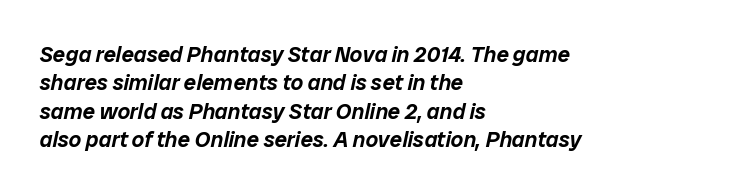
The image shows 22 px text type, italic (leaning right); set left-aligned, normal line spacing (1.29x), normal letter spacing, not underlined.
